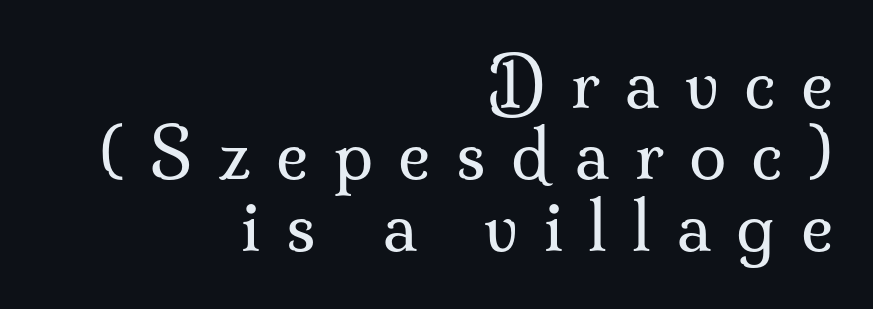
{"serif": "yes", "italic": "no", "bold": "no", "weight": "regular", "width": "normal", "stroke_contrast": "medium", "x_height": "small", "monospaced": "no", "underline": "no", "align": "right", "line_spacing": "tight", "line_spacing_ratio": 1.05, "letter_spacing": "wide", "letter_spacing_em": 0.37, "glyph_px": 68}
